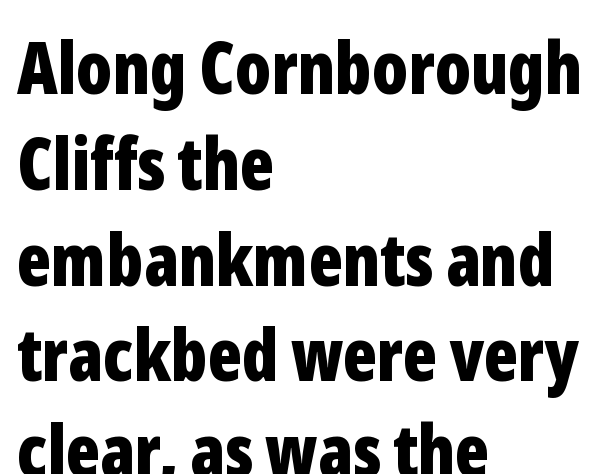
{"serif": "no", "italic": "no", "bold": "yes", "weight": "bold", "width": "condensed", "stroke_contrast": "low", "x_height": "medium", "monospaced": "no", "underline": "no", "align": "left", "line_spacing": "normal", "line_spacing_ratio": 1.33, "letter_spacing": "normal", "letter_spacing_em": 0.0, "glyph_px": 72}
